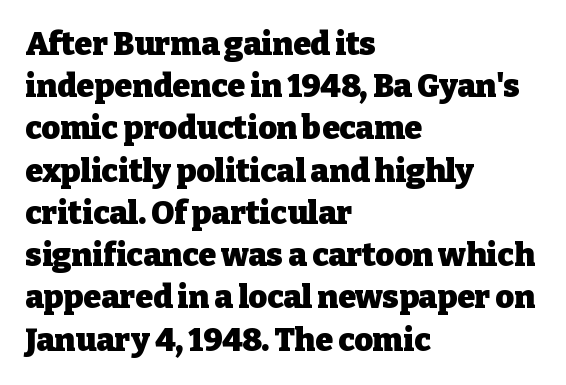
{"serif": "yes", "italic": "no", "bold": "yes", "weight": "heavy", "width": "normal", "stroke_contrast": "low", "x_height": "medium", "monospaced": "no", "underline": "no", "align": "left", "line_spacing": "normal", "line_spacing_ratio": 1.32, "letter_spacing": "normal", "letter_spacing_em": 0.0, "glyph_px": 32}
